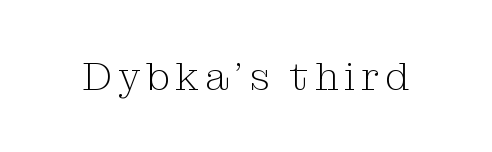
The image shows 40 px light serif type, upright; set not underlined; medium stroke contrast and a medium x-height.
